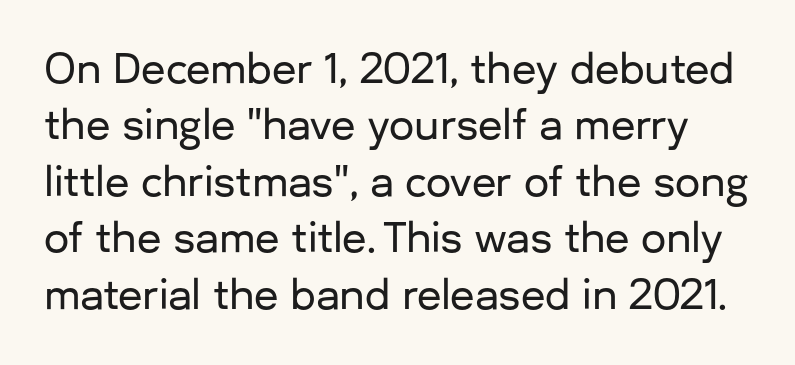
The image shows 40 px sans-serif type, upright; set normal line spacing (1.41x), normal letter spacing, not underlined; low stroke contrast and a medium x-height.
